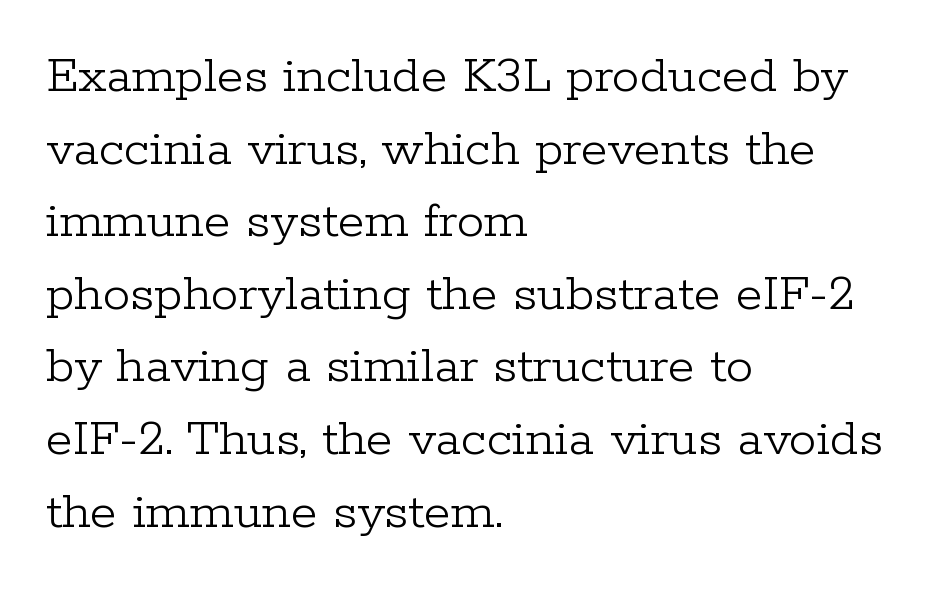
The image shows 55 px light serif type, upright; set left-aligned, normal line spacing (1.32x), normal letter spacing, not underlined; low stroke contrast and a medium x-height.
